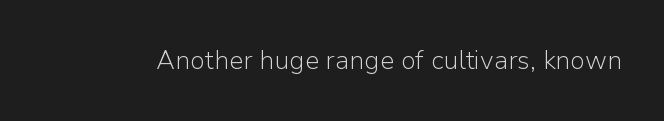
Q: Is the text bold? A: No.
Q: Is the text italic (slanted)? A: No, it is upright.
Q: Is the text underlined? A: No.
Q: Is the spacing between letters normal or unusually wide? A: Normal.
